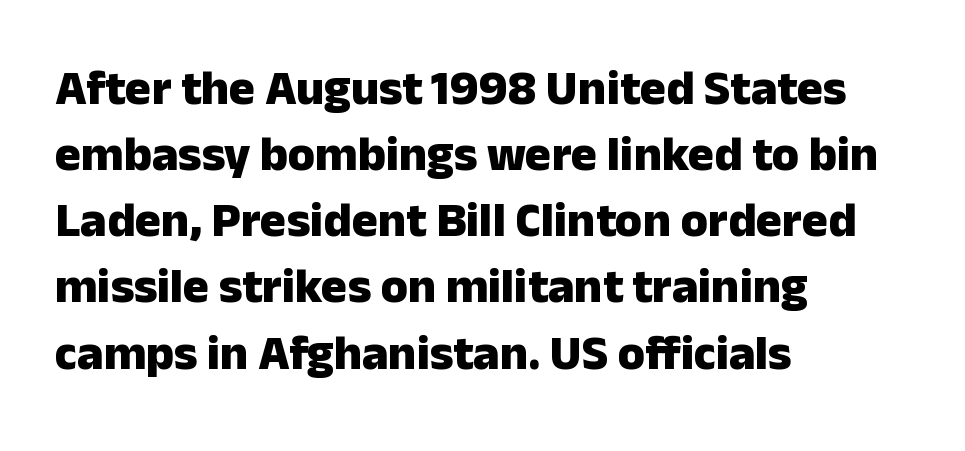
Q: Is the text bold? A: Yes.
Q: Is the text italic (slanted)? A: No, it is upright.
Q: Is the typeface a serif or a sans-serif typeface? A: Sans-serif.
Q: Is the text underlined? A: No.
Q: How is the paragraph aligned? A: Left-aligned.
Q: Is the spacing between letters normal or unusually wide? A: Normal.
Q: Is the spacing between lines tight, normal or loose? A: Normal.
Q: Width (condensed, normal, or wide)? A: Normal.
Q: Stroke contrast? A: Low.
Q: x-height? A: Medium.
Q: Monospaced? A: No.
